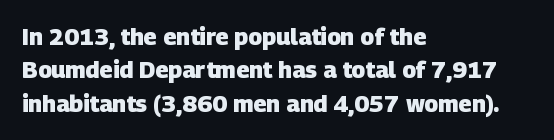
Has an underline been added? It has not. Evenly set lines give the paragraph a standard silhouette. No extra tracking has been applied to these lines. Every letter is thick-stroked: bold, no question. These lines stack with their left ends in a neat column.
